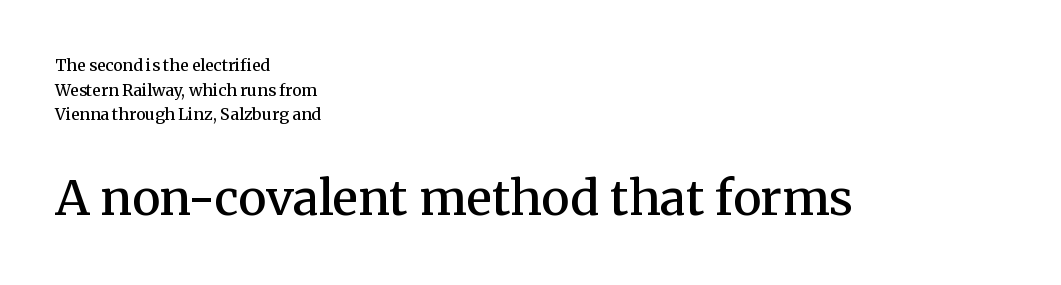
Q: Is the text bold? A: Semi-bold.
Q: Is the text italic (slanted)? A: No, it is upright.
Q: Is the typeface a serif or a sans-serif typeface? A: Serif.
Q: Is the text underlined? A: No.
Q: How is the paragraph aligned? A: Left-aligned.
Q: Is the spacing between letters normal or unusually wide? A: Normal.
Q: Is the spacing between lines tight, normal or loose? A: Normal.
Q: Which block of text is set in a larger size, the first (top) or the second (bottom)? A: The second (bottom) one.
Q: Width (condensed, normal, or wide)? A: Normal.
Q: Stroke contrast? A: Medium.
Q: x-height? A: Medium.
Q: Monospaced? A: No.
